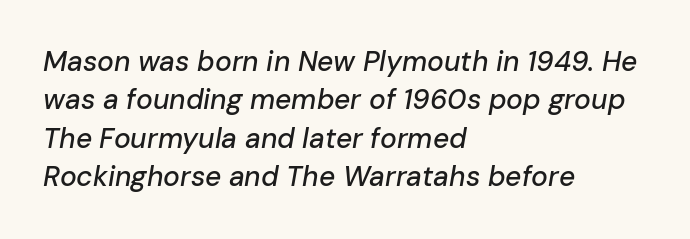
{"italic": "yes", "lean": "right", "slant_degrees": 10, "width": "normal", "stroke_contrast": "low", "x_height": "medium", "monospaced": "no", "underline": "no", "align": "left", "line_spacing": "normal", "line_spacing_ratio": 1.37, "letter_spacing": "normal", "letter_spacing_em": 0.0, "glyph_px": 28}
